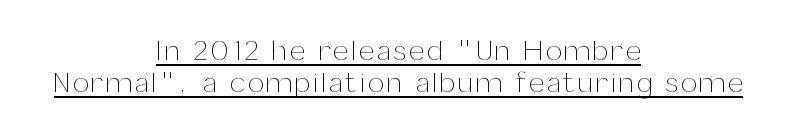
The strokes are not fattened; the text isn't bold. Ordinary non-slanted type is in use. Character widths vary here, with narrow letters taking less room than wide ones. Underlining? Definitely there. The paragraph has two soft edges and a firm central axis.
